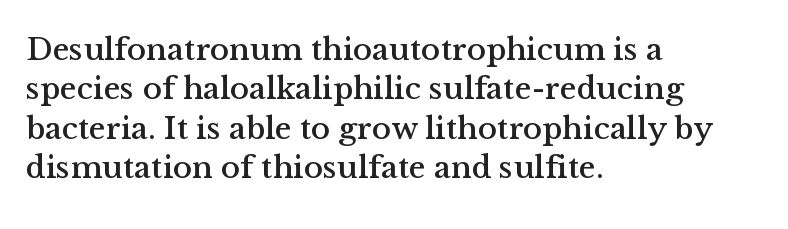
The image shows 32 px serif type, upright; set left-aligned, line spacing 1.23x, normal letter spacing, not underlined; medium stroke contrast and a medium x-height.
